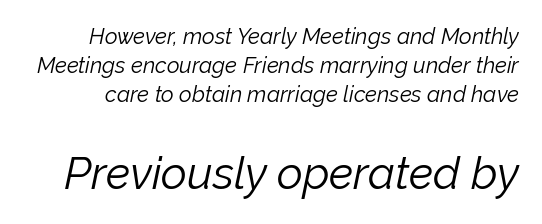
An italicized treatment has been applied to the whole sample. The face used here is proportionally spaced, like ordinary book or web type. Bare-footed words on every line. The composition opens small and finishes big.
